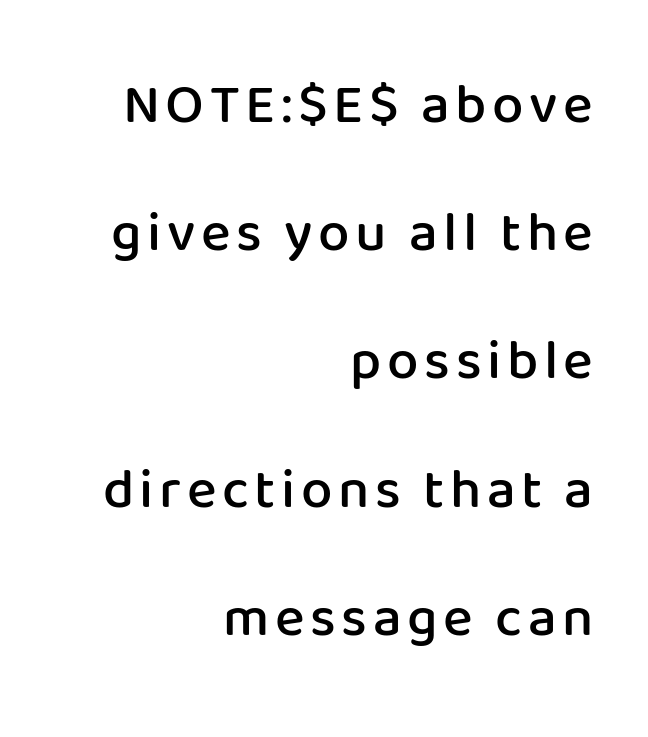
The line-height multiplier appears high, well above default. What kind of face is this? One without serifs — a sans. Bold? Not quite — semibold, heavier than regular but stopping short. Here the designer chose a conventional face with non-uniform glyph widths.
